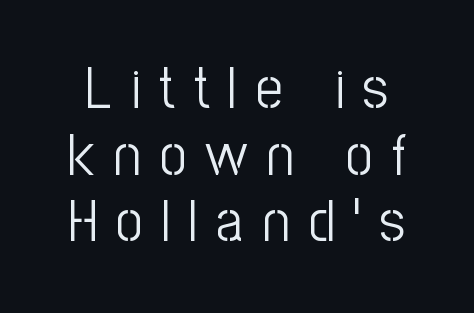
Is there much room between lines? No — they nearly touch. Letterform terminals end flat and unadorned throughout the passage. The type sits square on the baseline with zero lean. Each letter keeps its own natural width here, so spacing adapts to shape. Letters have the restrained weight of plain body copy at most. This sample uses expanded letter spacing, leaving extra air between glyphs.
